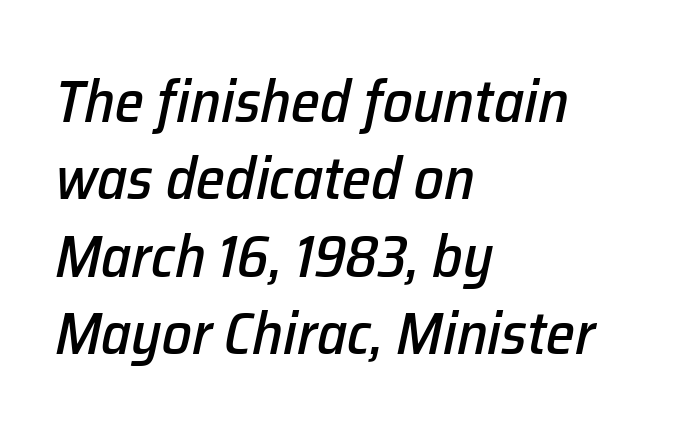
Q: Is the text italic (slanted)? A: Yes, it leans right by about 12 degrees.
Q: Is the text underlined? A: No.
Q: How is the paragraph aligned? A: Left-aligned.
Q: Is the spacing between letters normal or unusually wide? A: Normal.
Q: Is the spacing between lines tight, normal or loose? A: Normal.
Q: Width (condensed, normal, or wide)? A: Normal.
Q: Stroke contrast? A: Low.
Q: x-height? A: Medium.
Q: Monospaced? A: No.
